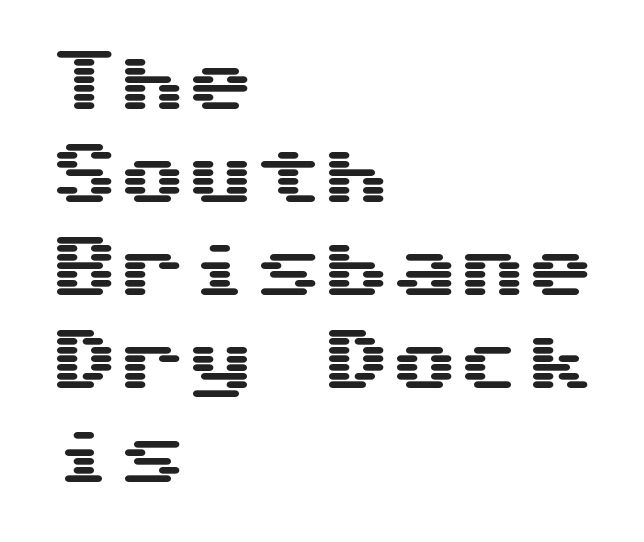
The rendering shows plain stroke endings on the letterforms — a sans-serif design. Horizontal alignment here is leftward, the default for most running prose. Every character sits straight up, as roman type does. The passage shown is not underscored anywhere.
